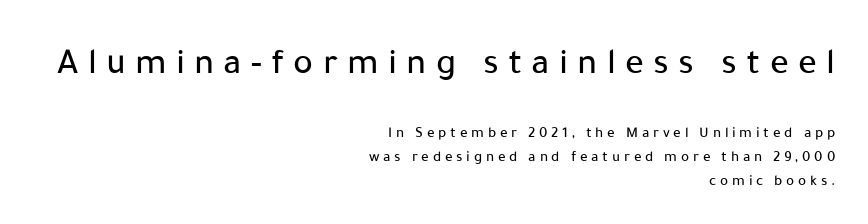
{"serif": "no", "italic": "no", "width": "normal", "stroke_contrast": "low", "x_height": "medium", "monospaced": "no", "underline": "no", "align": "right", "line_spacing": "normal", "line_spacing_ratio": 1.59, "letter_spacing": "wide", "letter_spacing_em": 0.25, "larger_block": "first", "size_ratio": 2.47, "glyph_px": 37}
